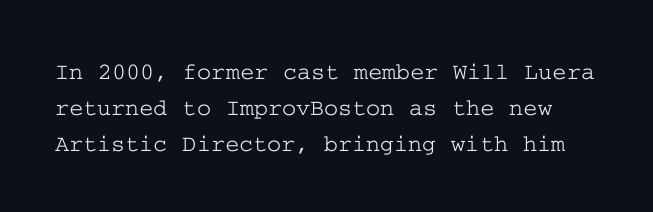
Q: Is the text italic (slanted)? A: No, it is upright.
Q: Is the text underlined? A: No.
Q: Is the spacing between letters normal or unusually wide? A: Normal.
Q: Is the spacing between lines tight, normal or loose? A: Normal.
